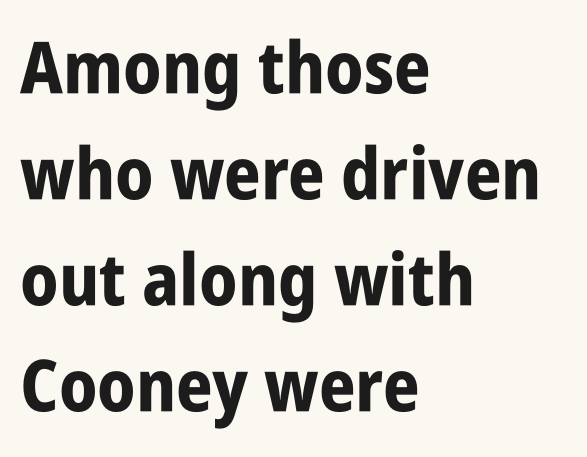
Whoever set this chose a conventional vertical rhythm. Honestly, there is no underline to notice here at all. Is the block centered? No — it sits flush against the left margin. Nothing unusual about the tracking: characters are spaced as the font intends. The face used here is proportionally spaced, like ordinary book or web type.
